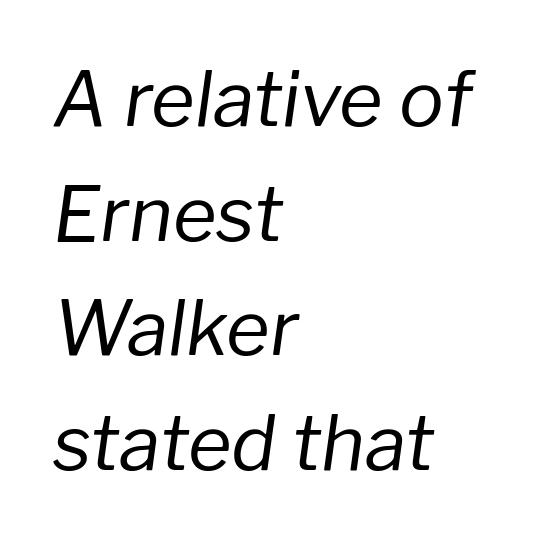
Q: Is the text bold? A: No.
Q: Is the text italic (slanted)? A: Yes, it leans right by about 8 degrees.
Q: Is the text underlined? A: No.
Q: How is the paragraph aligned? A: Left-aligned.
Q: Is the spacing between letters normal or unusually wide? A: Normal.
Q: Is the spacing between lines tight, normal or loose? A: Normal.
Q: Width (condensed, normal, or wide)? A: Normal.
Q: Stroke contrast? A: Low.
Q: x-height? A: Medium.
Q: Monospaced? A: No.
